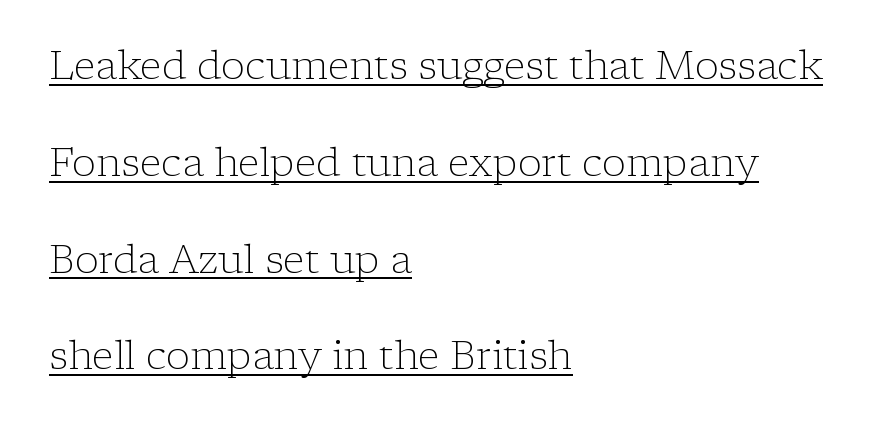
All the whitespace from short lines collects on the right. The letterforms sit shoulder to shoulder at normal distance. Counters stay open thanks to moderate or lighter strokes. Caption: lettering with a line underneath. This is roman type, the default non-slanted kind. Typographically, this falls in the serif category.
